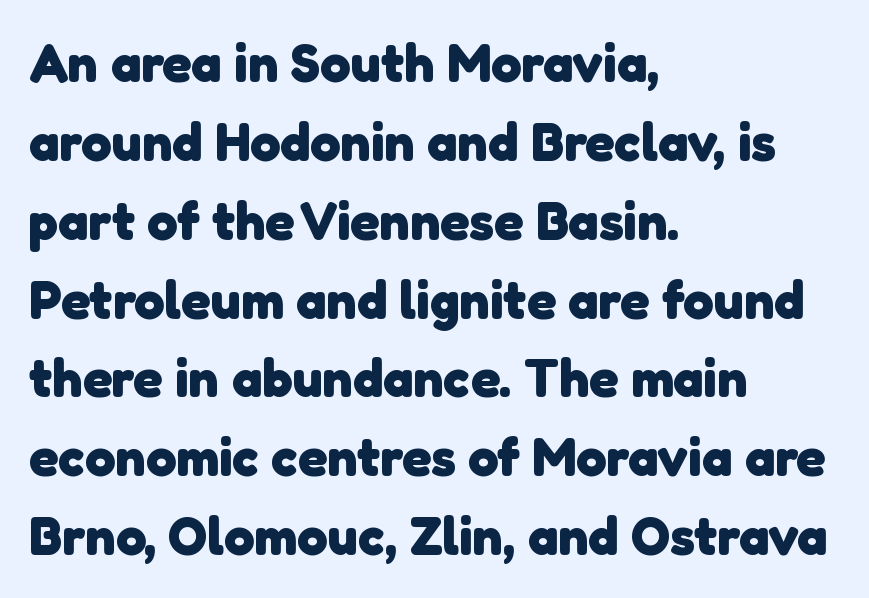
{"serif": "no", "bold": "yes", "weight": "heavy", "width": "normal", "stroke_contrast": "low", "x_height": "medium", "monospaced": "no", "underline": "no", "align": "left", "line_spacing": "normal", "line_spacing_ratio": 1.46, "letter_spacing": "normal", "letter_spacing_em": 0.0, "glyph_px": 54}
